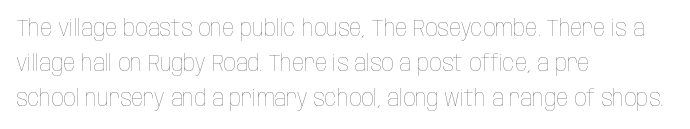
Q: Is the text bold? A: No.
Q: Is the text italic (slanted)? A: No, it is upright.
Q: Is the text underlined? A: No.
Q: How is the paragraph aligned? A: Left-aligned.
Q: Is the spacing between letters normal or unusually wide? A: Normal.
Q: Is the spacing between lines tight, normal or loose? A: Normal.
